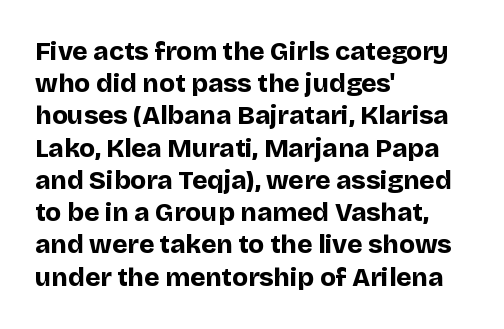
Q: Is the text bold? A: Yes.
Q: Is the text italic (slanted)? A: No, it is upright.
Q: Is the text underlined? A: No.
Q: How is the paragraph aligned? A: Left-aligned.
Q: Is the spacing between letters normal or unusually wide? A: Normal.
